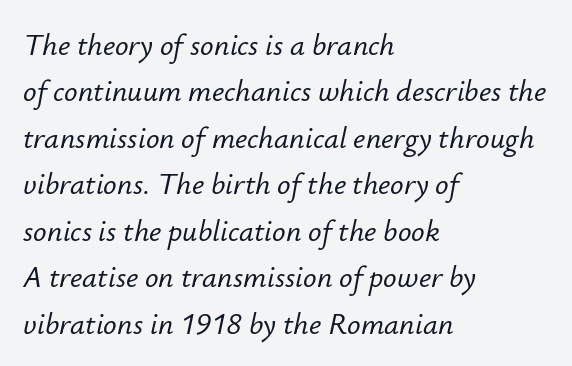
The image shows 30 px text type, italic (leaning right); set left-aligned, normal line spacing (1.55x), normal letter spacing, not underlined; low stroke contrast and a small x-height.
